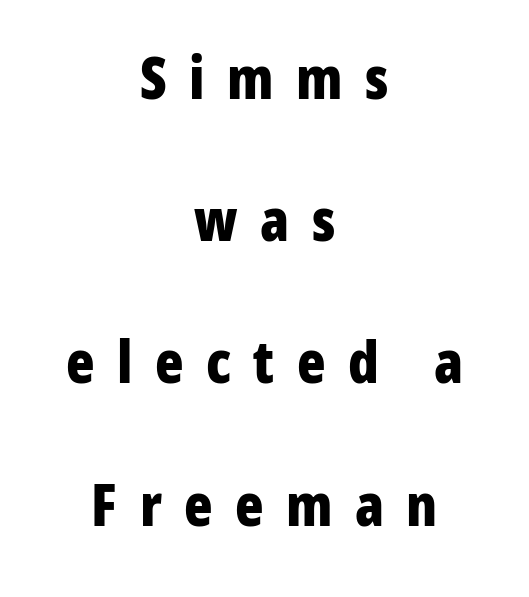
The image shows 59 px bold, condensed sans-serif type, upright; set centered, loose line spacing (2.41x), unusually wide letter spacing (+0.38 em), not underlined; low stroke contrast and a medium x-height.
